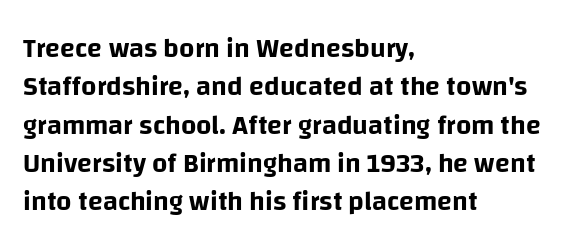
Compared with typical paragraphs, the rows here are spaced about the same. Posture: straight, roman, zero tilt. Inter-character spacing is left at the font's built-in metrics. The space beneath each line is pristine and unruled. The compositor pushed each line to the left boundary.
